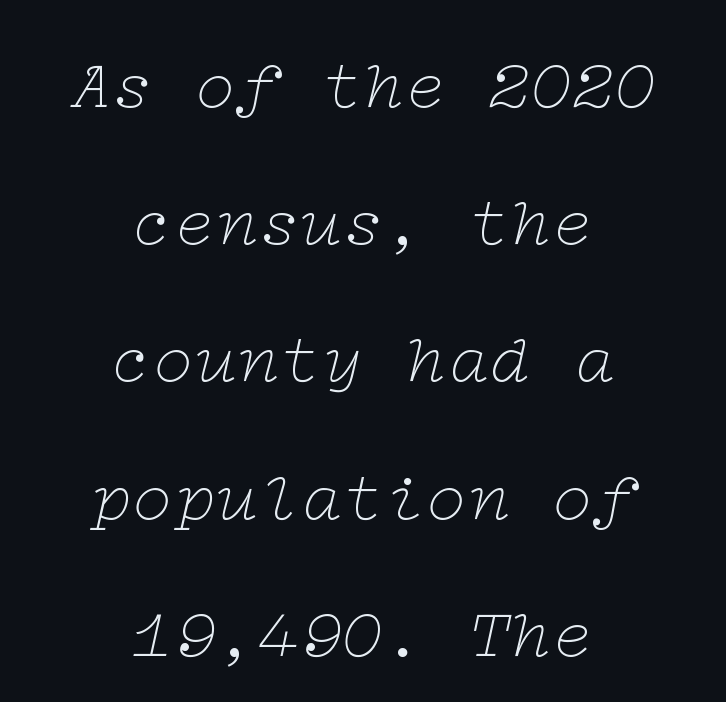
A centered setting, common on invitations and titles, is used for this passage. Rows of type keep a wide berth in the vertical direction. Unlike a clean sans, this face finishes its strokes with serifs. This sample uses plain, unmodified letter spacing.
